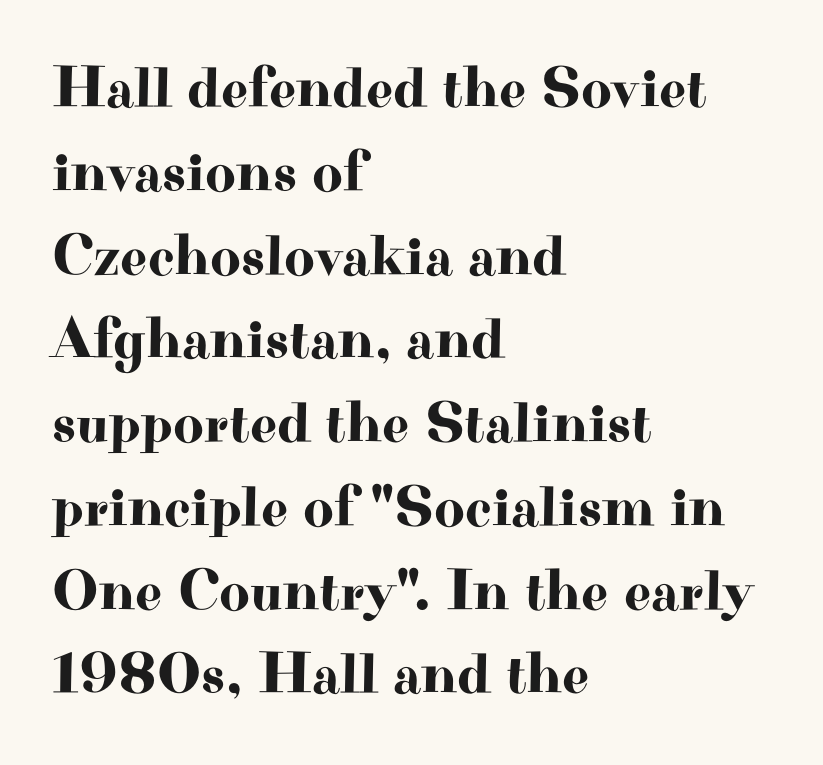
Tracking value appears to be zero — textbook default spacing. Proportional: the letters do not fall into vertical columns. One glance says typical: line gaps are just what's usual. The foot of each line stays bare and open.
